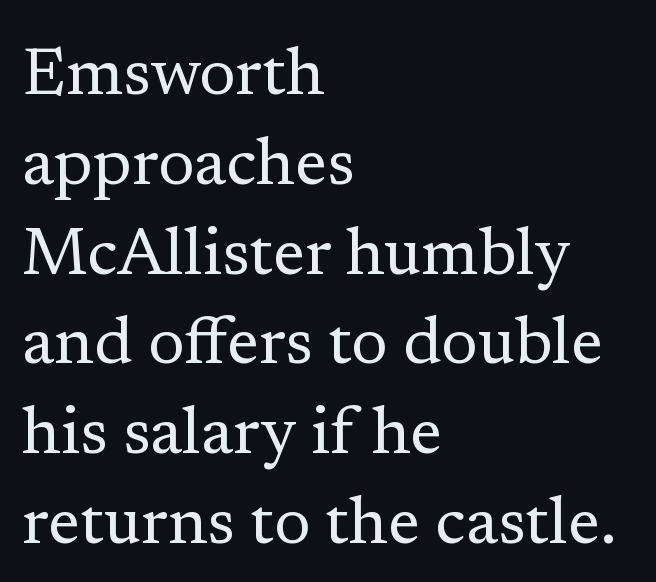
{"serif": "yes", "italic": "no", "bold": "no", "weight": "regular", "width": "normal", "stroke_contrast": "low", "x_height": "medium", "monospaced": "no", "underline": "no", "align": "left", "line_spacing": "normal", "line_spacing_ratio": 1.36, "letter_spacing": "normal", "letter_spacing_em": 0.0, "glyph_px": 66}
